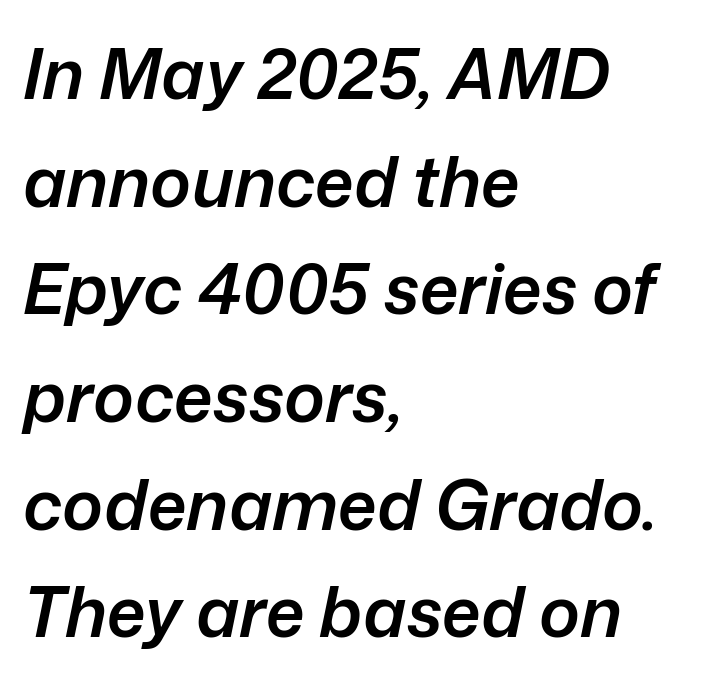
Q: Is the text bold? A: Semi-bold.
Q: Is the text italic (slanted)? A: Yes, it leans right by about 12 degrees.
Q: Is the text underlined? A: No.
Q: How is the paragraph aligned? A: Left-aligned.
Q: Is the spacing between letters normal or unusually wide? A: Normal.
Q: Is the spacing between lines tight, normal or loose? A: Normal.
Q: Width (condensed, normal, or wide)? A: Normal.
Q: Stroke contrast? A: Low.
Q: x-height? A: Medium.
Q: Monospaced? A: No.
